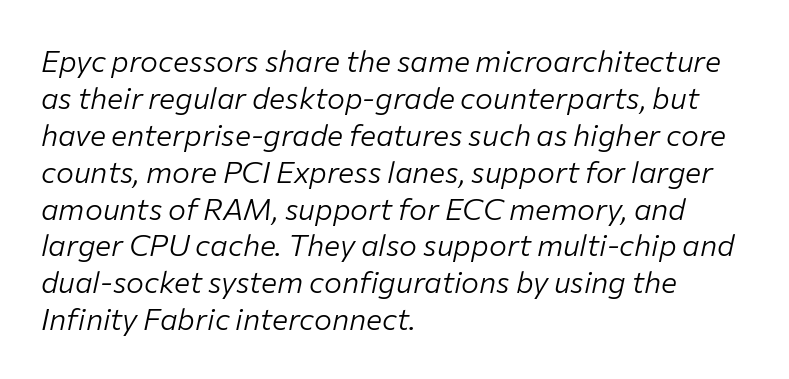
{"italic": "yes", "lean": "right", "slant_degrees": 12, "bold": "no", "weight": "light", "width": "normal", "stroke_contrast": "low", "x_height": "medium", "monospaced": "no", "underline": "no", "align": "left", "line_spacing_ratio": 1.23, "letter_spacing": "normal", "letter_spacing_em": 0.0, "glyph_px": 30}
